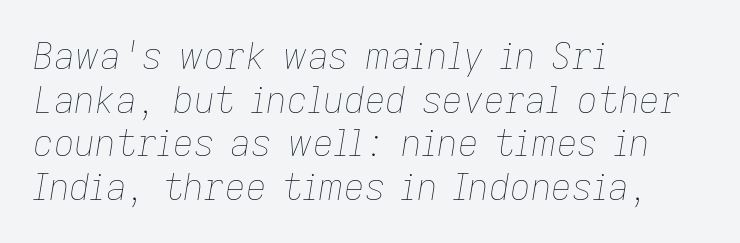
Q: Is the text bold? A: No.
Q: Is the text italic (slanted)? A: Yes, it leans right by about 9 degrees.
Q: Is the text underlined? A: No.
Q: How is the paragraph aligned? A: Left-aligned.
Q: Is the spacing between letters normal or unusually wide? A: Normal.
Q: Width (condensed, normal, or wide)? A: Normal.
Q: Stroke contrast? A: Low.
Q: x-height? A: Medium.
Q: Monospaced? A: No.
